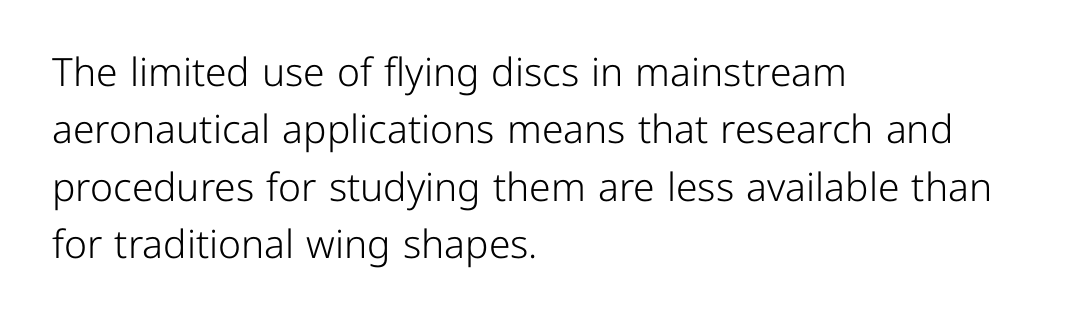
Q: Is the text bold? A: No.
Q: Is the text italic (slanted)? A: No, it is upright.
Q: Is the typeface a serif or a sans-serif typeface? A: Sans-serif.
Q: Is the text underlined? A: No.
Q: How is the paragraph aligned? A: Left-aligned.
Q: Is the spacing between letters normal or unusually wide? A: Normal.
Q: Is the spacing between lines tight, normal or loose? A: Normal.
Q: Width (condensed, normal, or wide)? A: Normal.
Q: Stroke contrast? A: Low.
Q: x-height? A: Medium.
Q: Monospaced? A: No.
